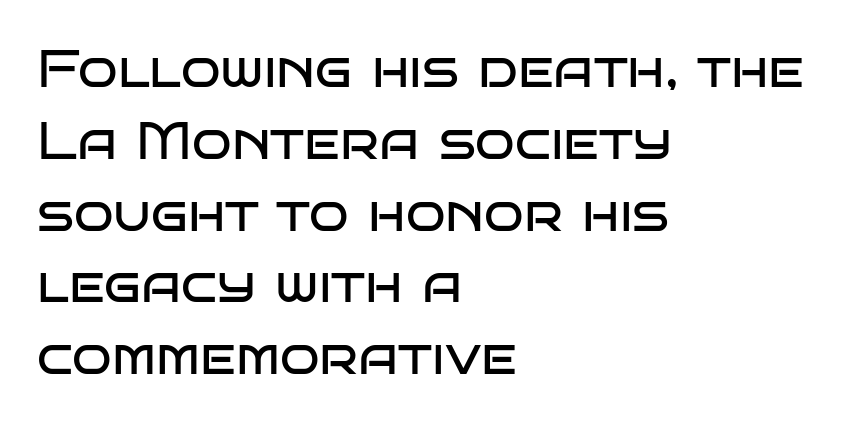
Q: Is the text bold? A: No.
Q: Is the text italic (slanted)? A: No, it is upright.
Q: Is the typeface a serif or a sans-serif typeface? A: Sans-serif.
Q: Is the text underlined? A: No.
Q: How is the paragraph aligned? A: Left-aligned.
Q: Is the spacing between letters normal or unusually wide? A: Normal.
Q: Is the spacing between lines tight, normal or loose? A: Normal.
Q: Width (condensed, normal, or wide)? A: Wide.
Q: Stroke contrast? A: Low.
Q: x-height? A: Large.
Q: Monospaced? A: No.
